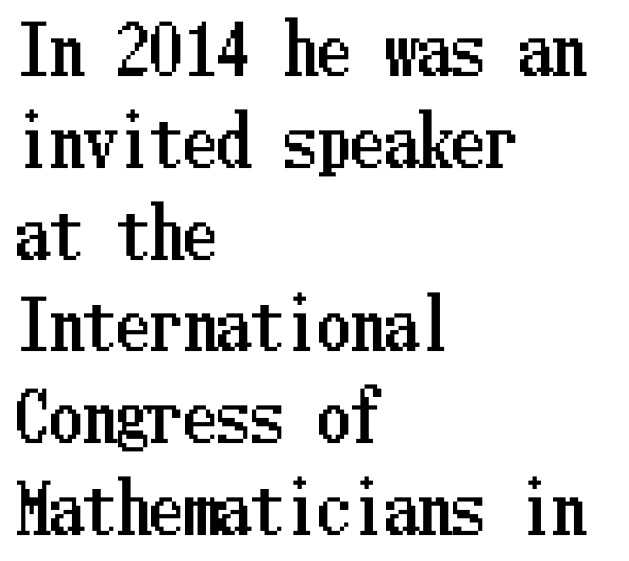
Underlining? Definitely not there. Each line starts at the same left margin while the right side varies. If you drew a line through each stem, it would be perfectly vertical. The letters sit at their default tracking, neither squeezed nor spread.
